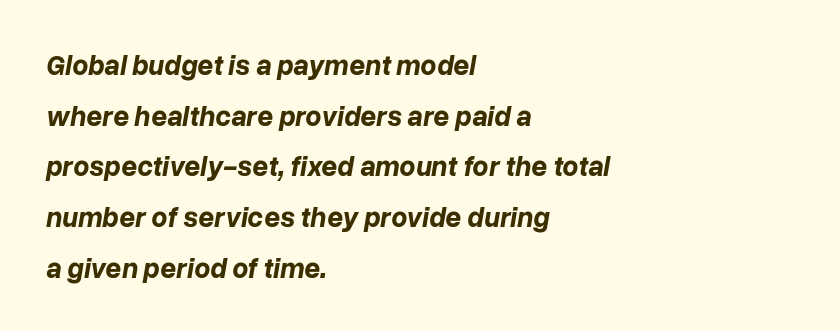
{"italic": "yes", "lean": "right", "slant_degrees": 10, "bold": "yes", "weight": "bold", "width": "normal", "stroke_contrast": "low", "x_height": "medium", "monospaced": "no", "underline": "no", "align": "left", "line_spacing_ratio": 1.81, "letter_spacing": "normal", "letter_spacing_em": 0.0, "glyph_px": 28}
